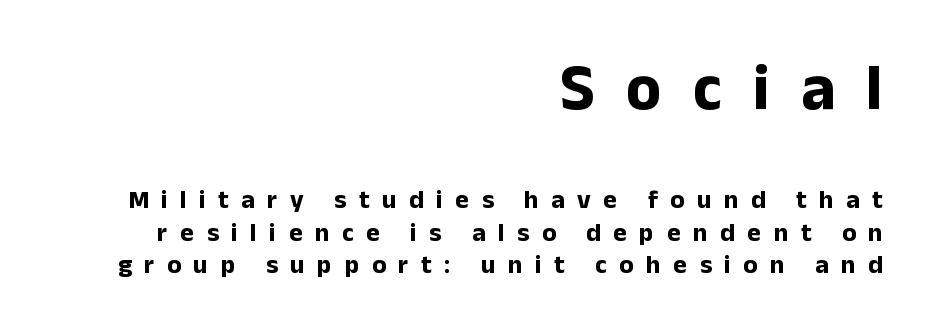
Q: Is the text bold? A: Yes.
Q: Is the text italic (slanted)? A: No, it is upright.
Q: Is the typeface a serif or a sans-serif typeface? A: Sans-serif.
Q: Is the text underlined? A: No.
Q: How is the paragraph aligned? A: Right-aligned.
Q: Is the spacing between letters normal or unusually wide? A: Unusually wide.
Q: Is the spacing between lines tight, normal or loose? A: Normal.
Q: Which block of text is set in a larger size, the first (top) or the second (bottom)? A: The first (top) one.
Q: Width (condensed, normal, or wide)? A: Normal.
Q: Stroke contrast? A: Low.
Q: x-height? A: Medium.
Q: Monospaced? A: No.
